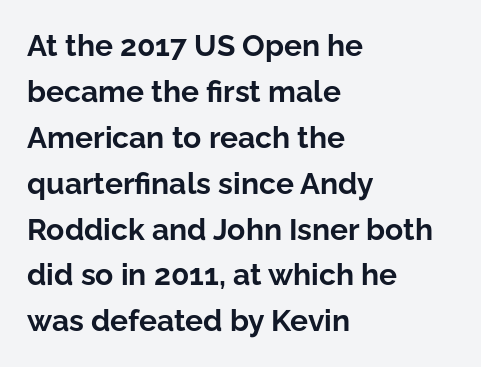
The image shows 30 px bold sans-serif type, upright; set left-aligned, normal line spacing (1.53x), normal letter spacing, not underlined; low stroke contrast and a medium x-height.
